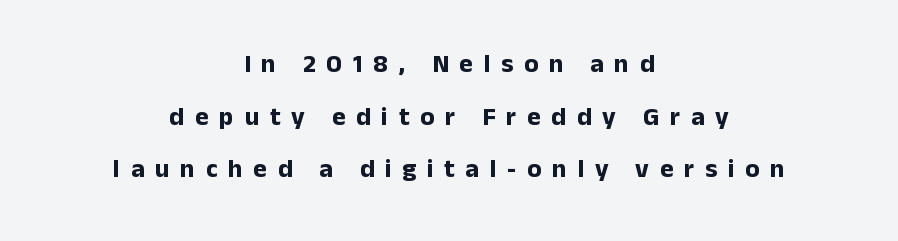
Q: Is the text bold? A: Yes.
Q: Is the text italic (slanted)? A: No, it is upright.
Q: Is the text underlined? A: No.
Q: How is the paragraph aligned? A: Centered.
Q: Is the spacing between letters normal or unusually wide? A: Unusually wide.
Q: Is the spacing between lines tight, normal or loose? A: Loose.
